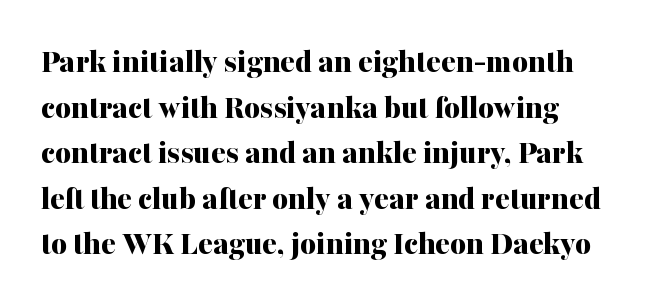
Q: Is the text bold? A: Yes.
Q: Is the text italic (slanted)? A: No, it is upright.
Q: Is the typeface a serif or a sans-serif typeface? A: Serif.
Q: Is the text underlined? A: No.
Q: How is the paragraph aligned? A: Left-aligned.
Q: Is the spacing between letters normal or unusually wide? A: Normal.
Q: Is the spacing between lines tight, normal or loose? A: Normal.
Q: Width (condensed, normal, or wide)? A: Normal.
Q: Stroke contrast? A: Medium.
Q: x-height? A: Medium.
Q: Monospaced? A: No.
